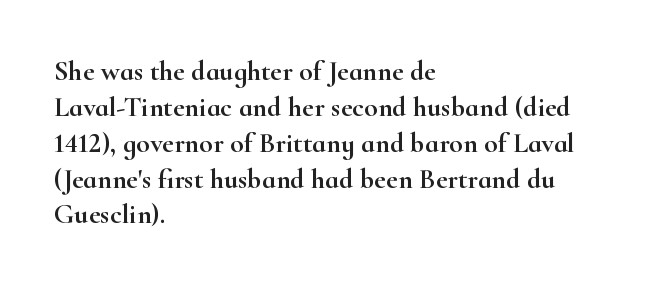
This sample has the flowing, uneven cadence of proportional lettering. Is the block centered? No — it sits flush against the left margin. In terms of leading, this rendering sits right in the middle. The foot of each line stays bare and open.
